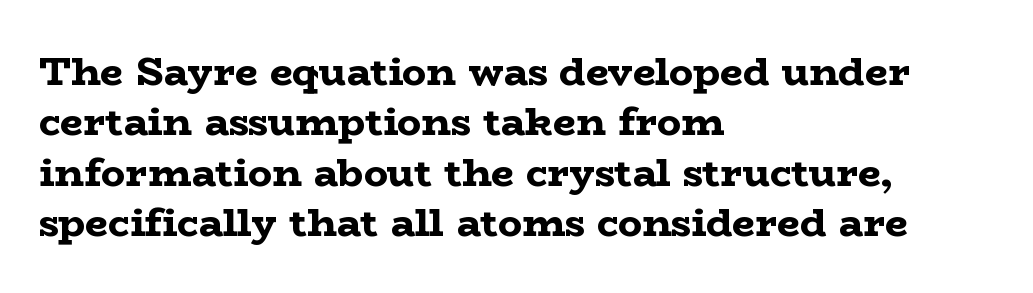
The image shows 40 px bold, wide serif type, upright; set left-aligned, normal line spacing (1.26x), normal letter spacing, not underlined; low stroke contrast and a medium x-height.
